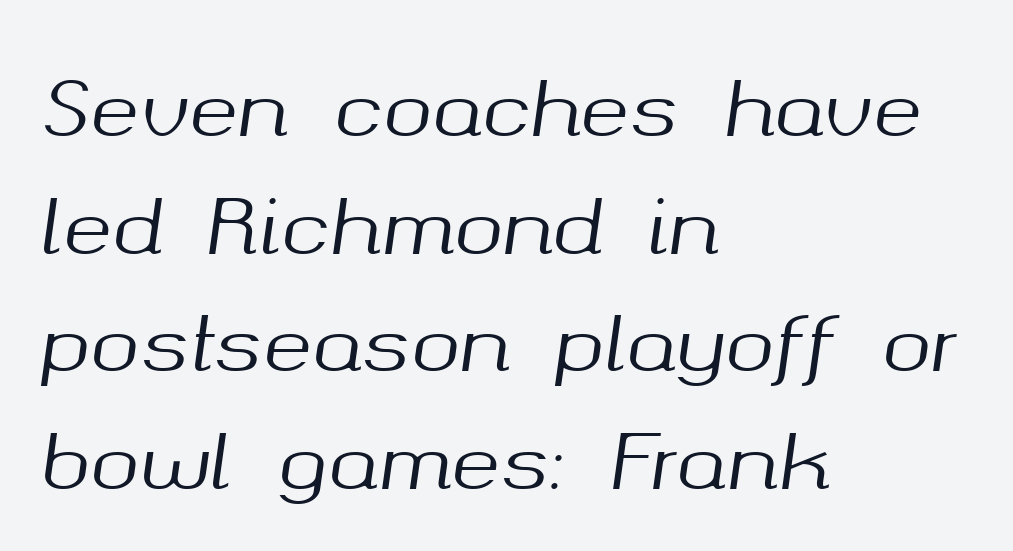
Proportional: the letters do not fall into vertical columns. A clean baseline with only descenders dipping below it. Teacher's note: observe the even left margin — that is flush-left alignment. This rendering leaves character spacing at its baseline value. The typography opts for an oblique posture over an upright one. The block of text has a typical density, with ordinary space between rows.
